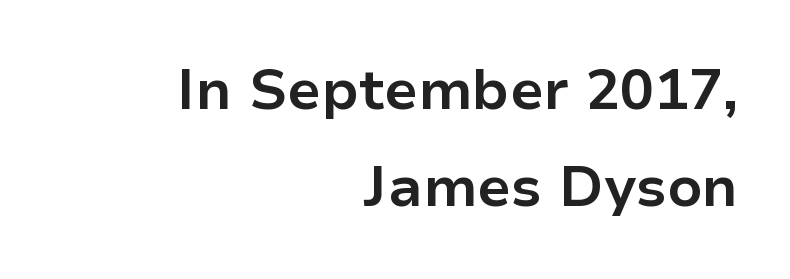
Q: Is the text bold? A: Yes.
Q: Is the text italic (slanted)? A: No, it is upright.
Q: Is the typeface a serif or a sans-serif typeface? A: Sans-serif.
Q: Is the text underlined? A: No.
Q: How is the paragraph aligned? A: Right-aligned.
Q: Is the spacing between letters normal or unusually wide? A: Normal.
Q: Width (condensed, normal, or wide)? A: Normal.
Q: Stroke contrast? A: Low.
Q: x-height? A: Medium.
Q: Monospaced? A: No.
